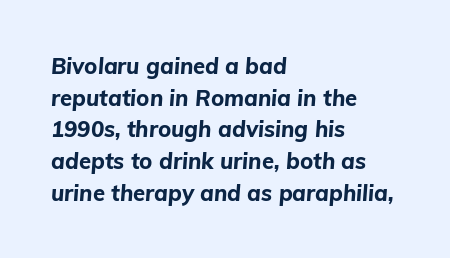
Q: Is the text bold? A: Yes.
Q: Is the text italic (slanted)? A: Yes, it leans right by about 5 degrees.
Q: Is the text underlined? A: No.
Q: How is the paragraph aligned? A: Left-aligned.
Q: Is the spacing between letters normal or unusually wide? A: Normal.
Q: Is the spacing between lines tight, normal or loose? A: Normal.
